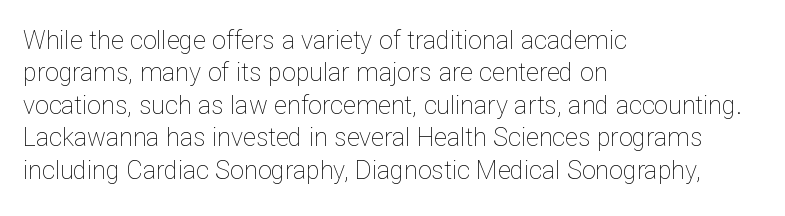
The words here are not underlined. Whoever set this chose a conventional vertical rhythm. Honestly, the letter spacing is just normal — you wouldn't notice it. Tall strokes in this sample are plumb rather than angled. Compared with a centered layout, this one pins lines to the left instead. The weight tops out at a normal text grade.
